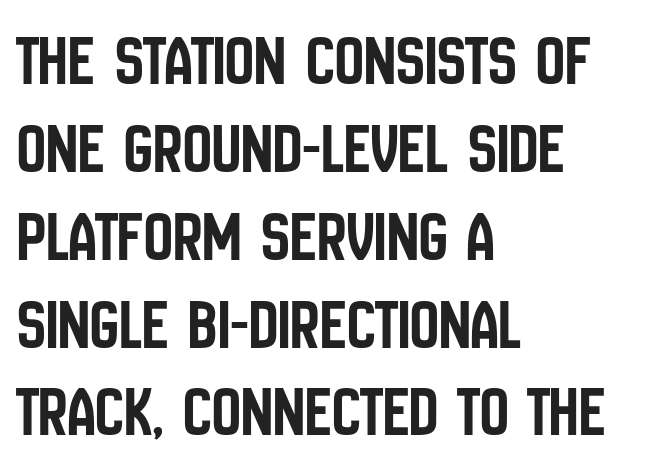
Character widths vary here, with narrow letters taking less room than wide ones. Words float on clear page, feet unadorned. The face used here is a sans, in the tradition of grotesques and geometrics. The tracking reads as untouched default to a designer's eye. Each line starts at the same left margin while the right side varies. The lettering stays uniformly vertical, giving the passage a roman look.
